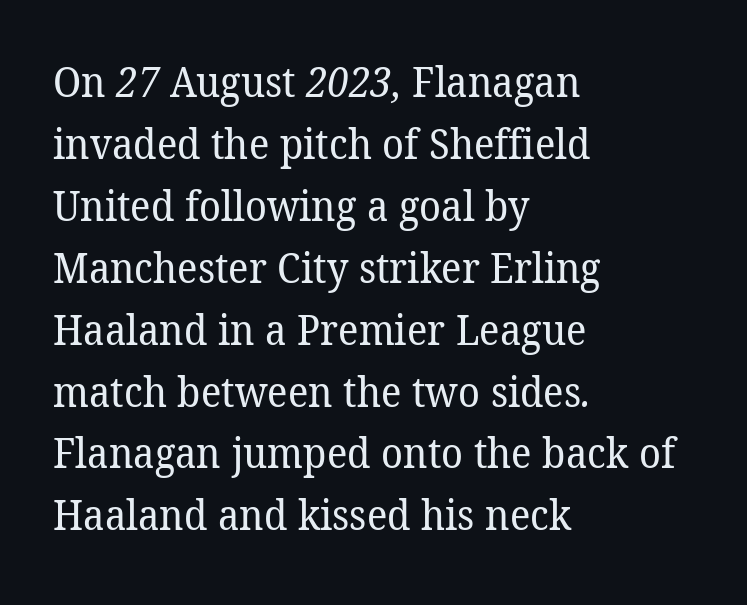
{"serif": "yes", "bold": "no", "weight": "regular", "width": "normal", "stroke_contrast": "low", "x_height": "medium", "monospaced": "no", "underline": "no", "align": "left", "line_spacing": "normal", "line_spacing_ratio": 1.51, "letter_spacing": "normal", "letter_spacing_em": 0.0, "glyph_px": 41}
